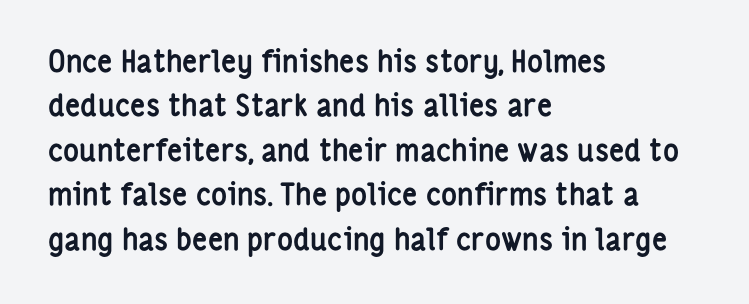
{"serif": "no", "italic": "no", "bold": "yes", "weight": "semibold", "width": "condensed", "stroke_contrast": "low", "x_height": "medium", "monospaced": "no", "underline": "no", "align": "left", "line_spacing": "normal", "line_spacing_ratio": 1.48, "letter_spacing": "normal", "letter_spacing_em": 0.0, "glyph_px": 30}
